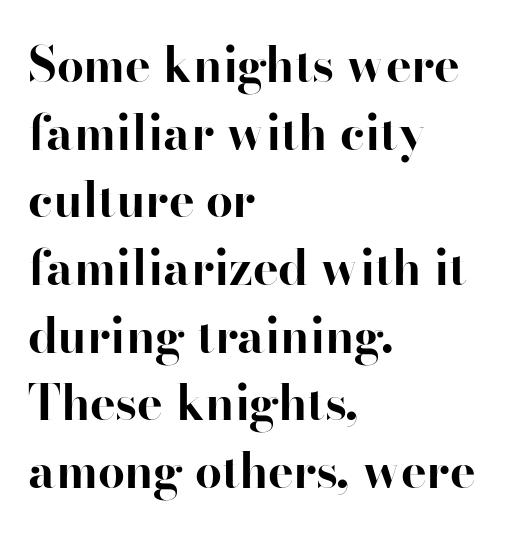
{"serif": "yes", "italic": "no", "bold": "yes", "weight": "bold", "width": "normal", "stroke_contrast": "high", "x_height": "small", "monospaced": "no", "underline": "no", "align": "left", "line_spacing": "normal", "line_spacing_ratio": 1.41, "letter_spacing": "normal", "letter_spacing_em": 0.0, "glyph_px": 48}
